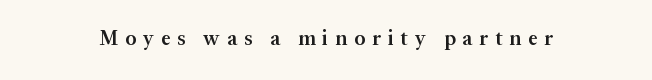
Check the space under the baseline: it is left empty. The font's upright variant was chosen for this text. Slightly chunky letters — semibold, I'd say, not full bold. Letter spacing: wide.
